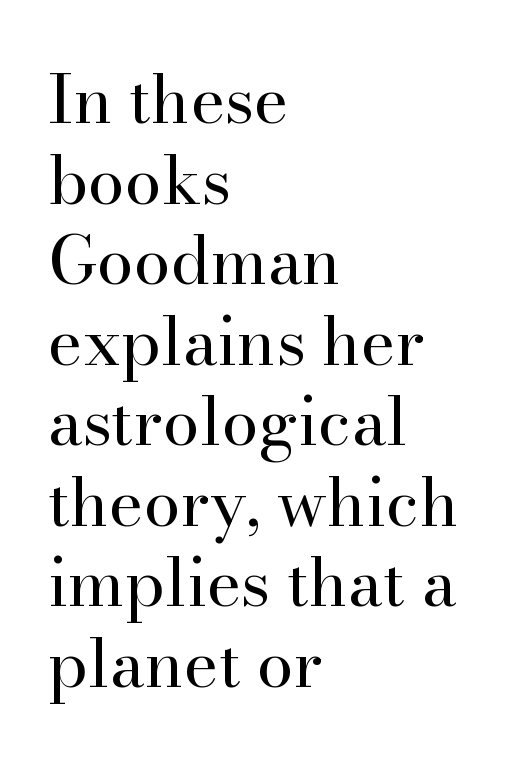
The specimen omits any rule beneath the text block's lines. Each letter keeps its own natural width here, so spacing adapts to shape. Weight: in the light-to-regular range. The gaps between neighbouring characters are ordinary and unremarkable.
